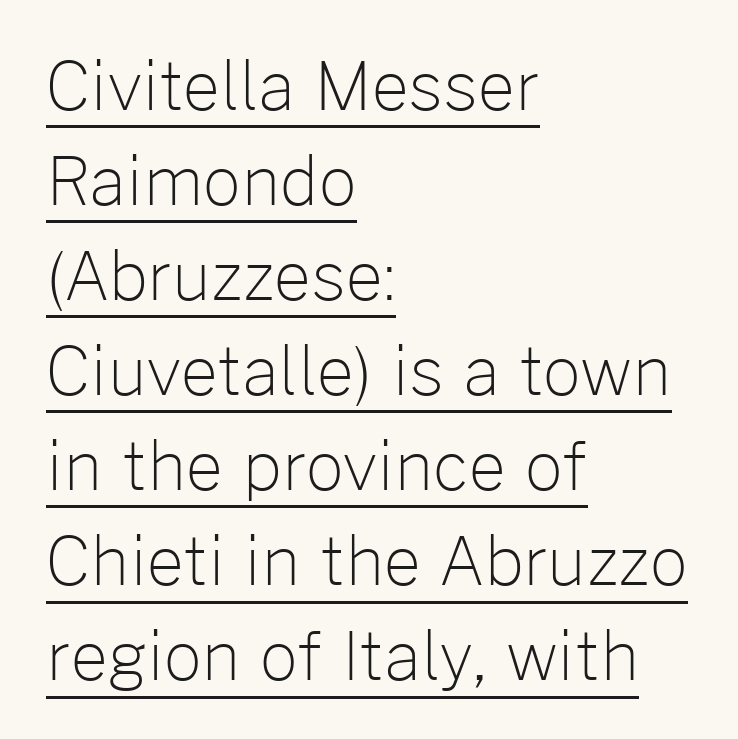
{"serif": "no", "italic": "no", "bold": "no", "weight": "light", "width": "normal", "stroke_contrast": "low", "x_height": "medium", "monospaced": "no", "underline": "yes", "align": "left", "line_spacing": "normal", "line_spacing_ratio": 1.44, "letter_spacing": "normal", "letter_spacing_em": 0.0, "glyph_px": 66}
